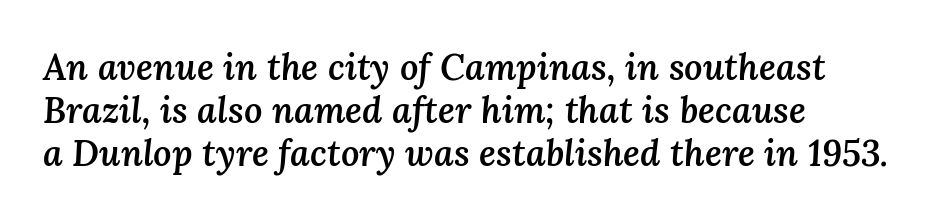
Q: Is the text bold? A: Semi-bold.
Q: Is the text italic (slanted)? A: Yes, it leans right by about 3 degrees.
Q: Is the text underlined? A: No.
Q: How is the paragraph aligned? A: Left-aligned.
Q: Is the spacing between letters normal or unusually wide? A: Normal.
Q: Width (condensed, normal, or wide)? A: Normal.
Q: Stroke contrast? A: Medium.
Q: x-height? A: Medium.
Q: Monospaced? A: No.
